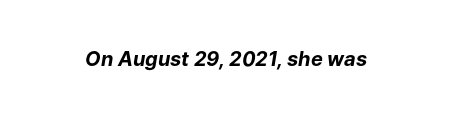
Q: Is the text bold? A: Yes.
Q: Is the text italic (slanted)? A: Yes, it leans right by about 9 degrees.
Q: Is the text underlined? A: No.
Q: Is the spacing between letters normal or unusually wide? A: Normal.
